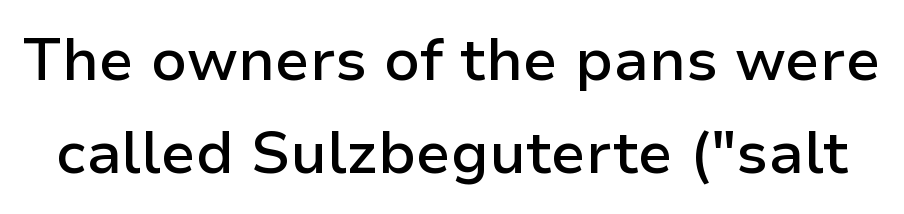
Q: Is the text bold? A: Semi-bold.
Q: Is the text italic (slanted)? A: No, it is upright.
Q: Is the typeface a serif or a sans-serif typeface? A: Sans-serif.
Q: Is the text underlined? A: No.
Q: Is the spacing between letters normal or unusually wide? A: Normal.
Q: Is the spacing between lines tight, normal or loose? A: Normal.
Q: Width (condensed, normal, or wide)? A: Normal.
Q: Stroke contrast? A: Low.
Q: x-height? A: Medium.
Q: Monospaced? A: No.
